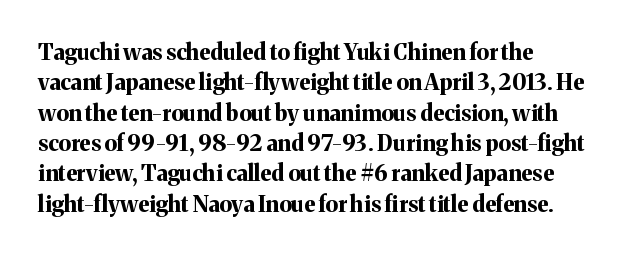
The paragraph shown leans on its left margin. The glyphs have the mass of a bold cut. How are the letters spaced? Ordinarily, with no added tracking. This sample uses an upright cut, with every glyph sitting square on the baseline.
